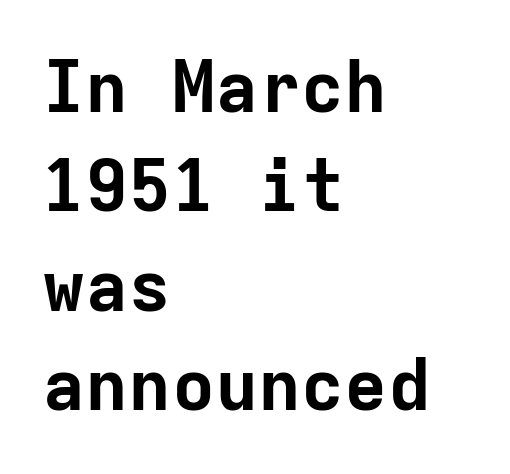
The image shows 72 px bold sans-serif type, upright, monospaced; set left-aligned, normal line spacing (1.38x), normal letter spacing, not underlined; low stroke contrast and a medium x-height.
